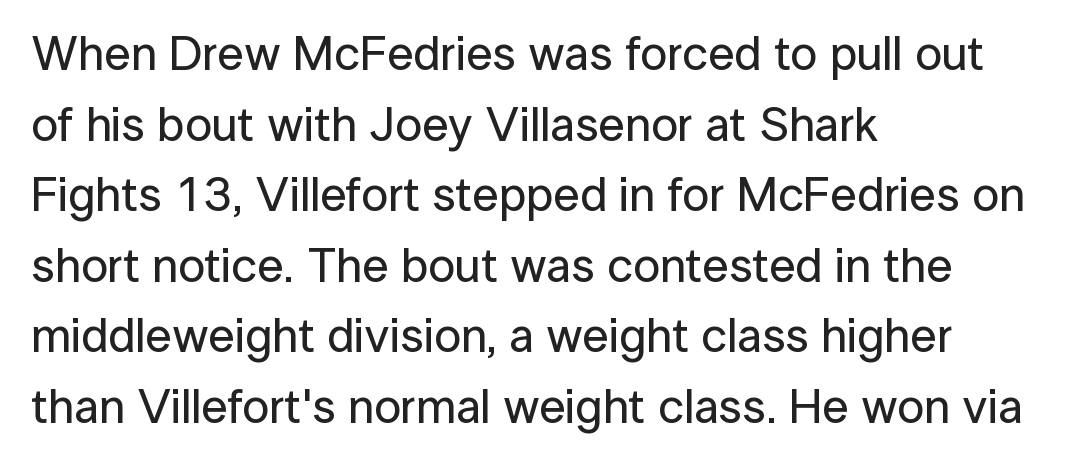
{"serif": "no", "italic": "no", "width": "normal", "stroke_contrast": "low", "x_height": "medium", "monospaced": "no", "underline": "no", "align": "left", "line_spacing": "normal", "line_spacing_ratio": 1.47, "letter_spacing": "normal", "letter_spacing_em": 0.0, "glyph_px": 48}
